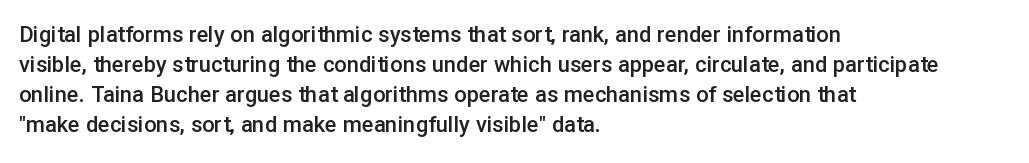
{"italic": "no", "bold": "semi", "underline": "no", "align": "left", "line_spacing": "normal", "line_spacing_ratio": 1.36, "letter_spacing": "normal", "letter_spacing_em": 0.0, "glyph_px": 22}
